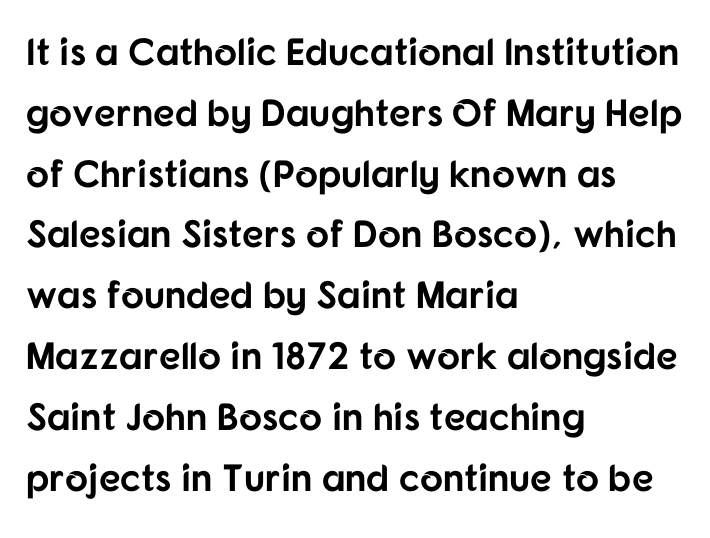
Q: Is the text bold? A: Yes.
Q: Is the text italic (slanted)? A: No, it is upright.
Q: Is the typeface a serif or a sans-serif typeface? A: Sans-serif.
Q: Is the text underlined? A: No.
Q: How is the paragraph aligned? A: Left-aligned.
Q: Is the spacing between letters normal or unusually wide? A: Normal.
Q: Is the spacing between lines tight, normal or loose? A: Normal.
Q: Width (condensed, normal, or wide)? A: Normal.
Q: Stroke contrast? A: Low.
Q: x-height? A: Medium.
Q: Monospaced? A: No.
